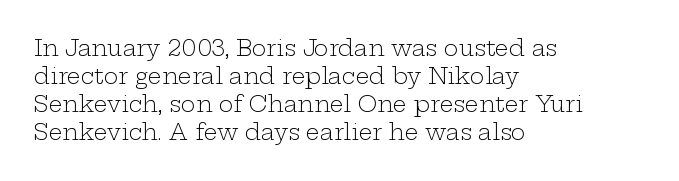
{"italic": "no", "bold": "no", "underline": "no", "align": "left", "line_spacing": "normal", "line_spacing_ratio": 1.28, "letter_spacing": "normal", "letter_spacing_em": 0.0, "glyph_px": 22}
